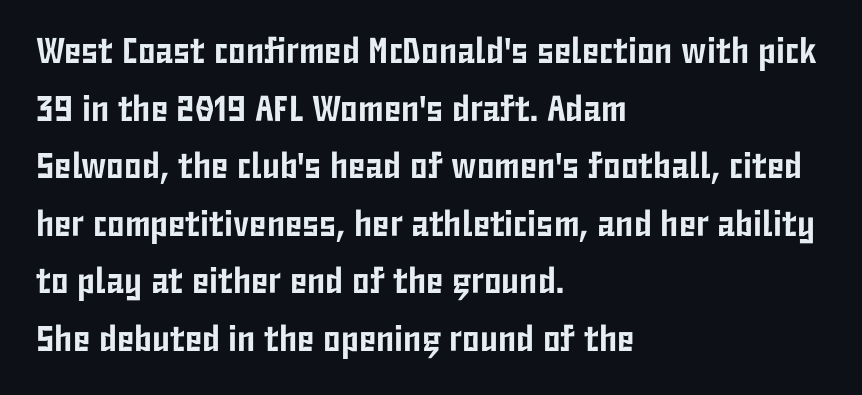
The image shows 36 px condensed sans-serif type, upright; set left-aligned, normal line spacing (1.6x), normal letter spacing, not underlined; low stroke contrast and a medium x-height.
